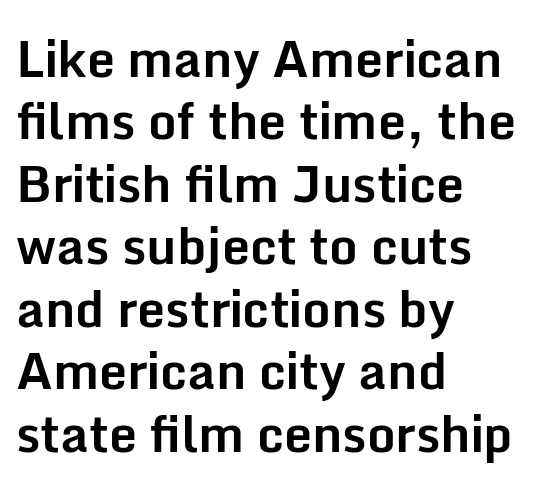
The image shows 50 px bold sans-serif type, upright; set left-aligned, normal line spacing (1.25x), normal letter spacing, not underlined; low stroke contrast and a medium x-height.
